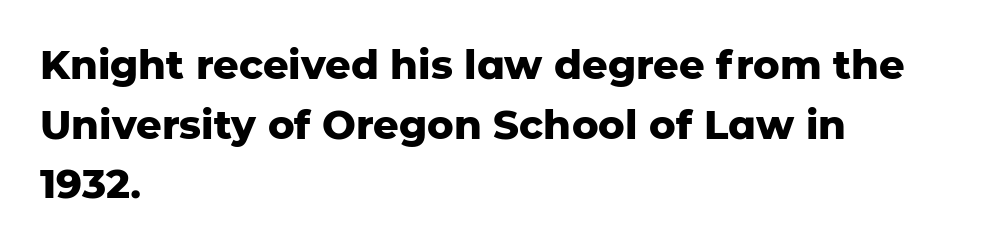
The image shows 40 px heavy sans-serif type, upright; set left-aligned, normal line spacing (1.49x), normal letter spacing, not underlined; low stroke contrast and a medium x-height.
